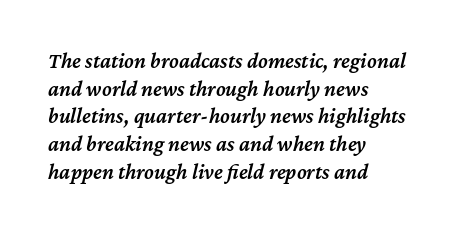
{"italic": "yes", "lean": "right", "slant_degrees": 12, "bold": "semi", "underline": "no", "align": "left", "line_spacing": "normal", "line_spacing_ratio": 1.26, "letter_spacing": "normal", "letter_spacing_em": 0.0, "glyph_px": 22}
